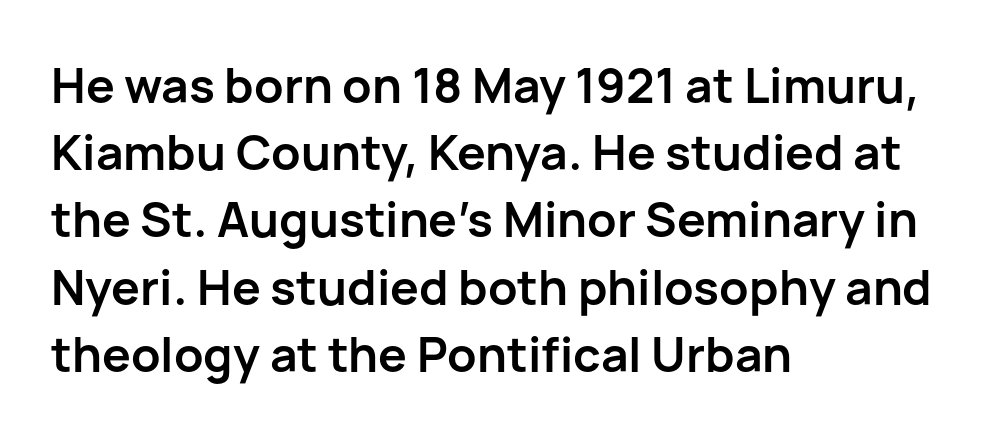
Q: Is the text bold? A: Yes.
Q: Is the text italic (slanted)? A: No, it is upright.
Q: Is the typeface a serif or a sans-serif typeface? A: Sans-serif.
Q: Is the text underlined? A: No.
Q: How is the paragraph aligned? A: Left-aligned.
Q: Is the spacing between letters normal or unusually wide? A: Normal.
Q: Is the spacing between lines tight, normal or loose? A: Normal.
Q: Width (condensed, normal, or wide)? A: Normal.
Q: Stroke contrast? A: Low.
Q: x-height? A: Medium.
Q: Monospaced? A: No.
